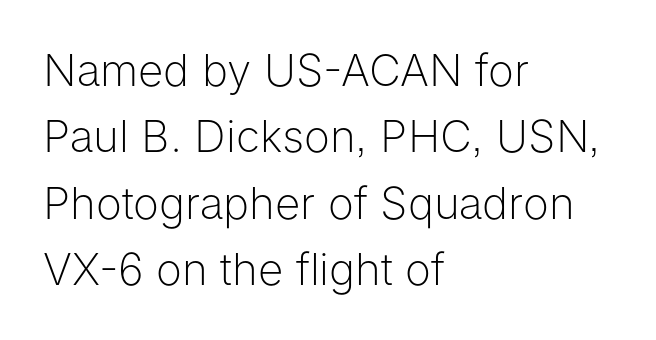
{"serif": "no", "italic": "no", "bold": "no", "weight": "light", "width": "normal", "stroke_contrast": "low", "x_height": "medium", "monospaced": "no", "underline": "no", "align": "left", "line_spacing": "normal", "line_spacing_ratio": 1.51, "letter_spacing": "normal", "letter_spacing_em": 0.0, "glyph_px": 44}
